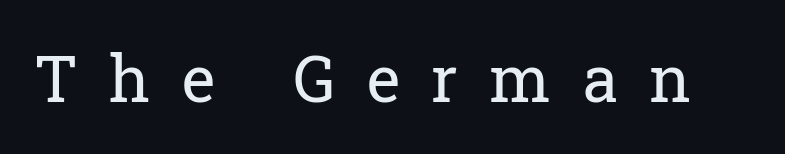
{"serif": "yes", "italic": "no", "bold": "no", "weight": "regular", "width": "normal", "stroke_contrast": "low", "x_height": "medium", "monospaced": "no", "underline": "no", "letter_spacing": "wide", "letter_spacing_em": 0.49, "glyph_px": 64}
